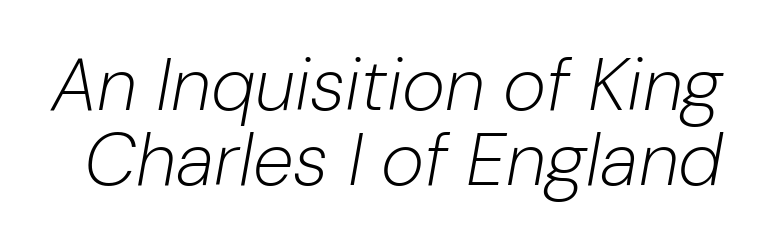
{"italic": "yes", "lean": "right", "slant_degrees": 10, "bold": "no", "weight": "light", "width": "normal", "stroke_contrast": "low", "x_height": "medium", "monospaced": "no", "underline": "no", "line_spacing": "tight", "line_spacing_ratio": 1.02, "letter_spacing": "normal", "letter_spacing_em": 0.0, "glyph_px": 74}
